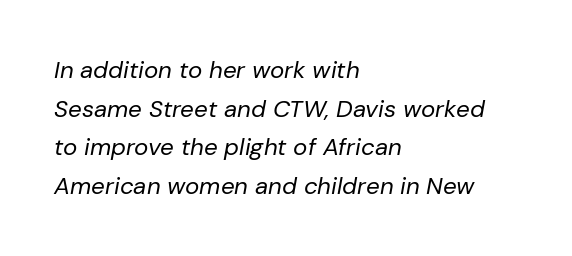
The image shows 24 px text type, italic (leaning right); set left-aligned, normal line spacing (1.61x), normal letter spacing, not underlined.
